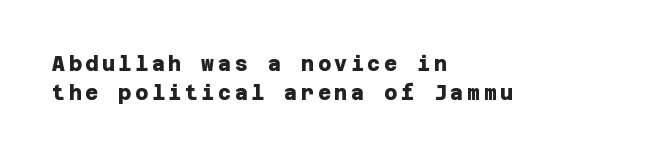
Q: Is the text bold? A: Yes.
Q: Is the text underlined? A: No.
Q: How is the paragraph aligned? A: Left-aligned.
Q: Is the spacing between lines tight, normal or loose? A: Normal.
